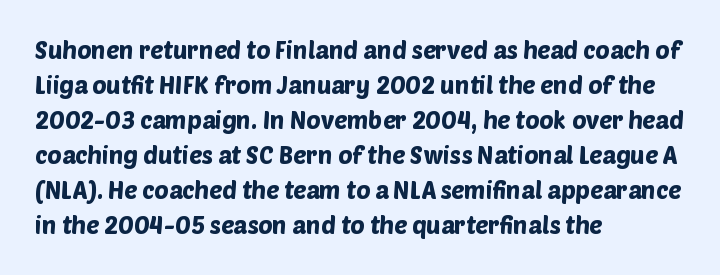
Q: Is the text underlined? A: No.
Q: How is the paragraph aligned? A: Left-aligned.
Q: Is the spacing between letters normal or unusually wide? A: Normal.
Q: Is the spacing between lines tight, normal or loose? A: Normal.
